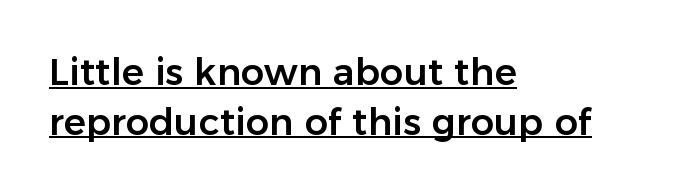
Q: Is the text italic (slanted)? A: No, it is upright.
Q: Is the typeface a serif or a sans-serif typeface? A: Sans-serif.
Q: Is the text underlined? A: Yes.
Q: How is the paragraph aligned? A: Left-aligned.
Q: Is the spacing between letters normal or unusually wide? A: Normal.
Q: Is the spacing between lines tight, normal or loose? A: Normal.
Q: Width (condensed, normal, or wide)? A: Normal.
Q: Stroke contrast? A: Low.
Q: x-height? A: Medium.
Q: Monospaced? A: No.
